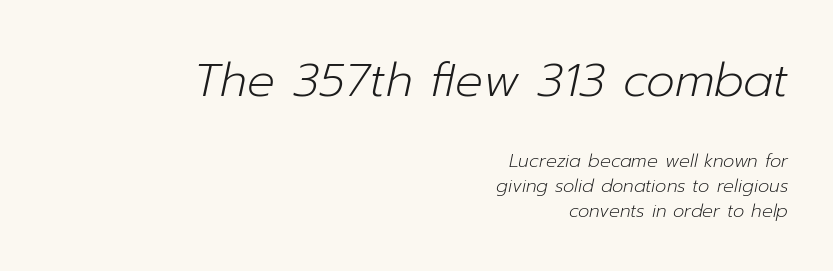
The axis of the letterforms is tilted away from vertical. A quiet, ordinary-to-light weight characterises the typeface. Whoever set this made the first block the dominant, larger element. Compared with a flush-left layout, this one pins lines to the opposite, right side. Underline: absent.
